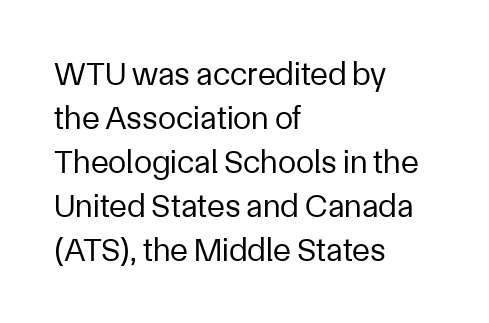
The image shows 33 px regular-weight sans-serif type, upright; set left-aligned, normal line spacing (1.33x), normal letter spacing, not underlined; low stroke contrast and a medium x-height.
